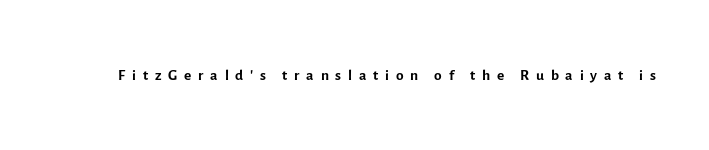
{"italic": "no", "bold": "no", "underline": "no", "letter_spacing": "wide", "letter_spacing_em": 0.31, "glyph_px": 22}
